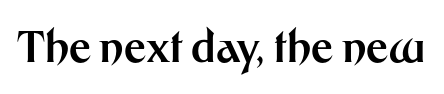
Each word holds together tightly as a unit, with standard inter-letter gaps. Is this a fixed-width face? No — the glyphs have proportional, varying widths. A clean baseline with only descenders dipping below it. In terms of letterform style, serifs are entirely absent. Thick stems and heavy bowls — unmistakably bold.
